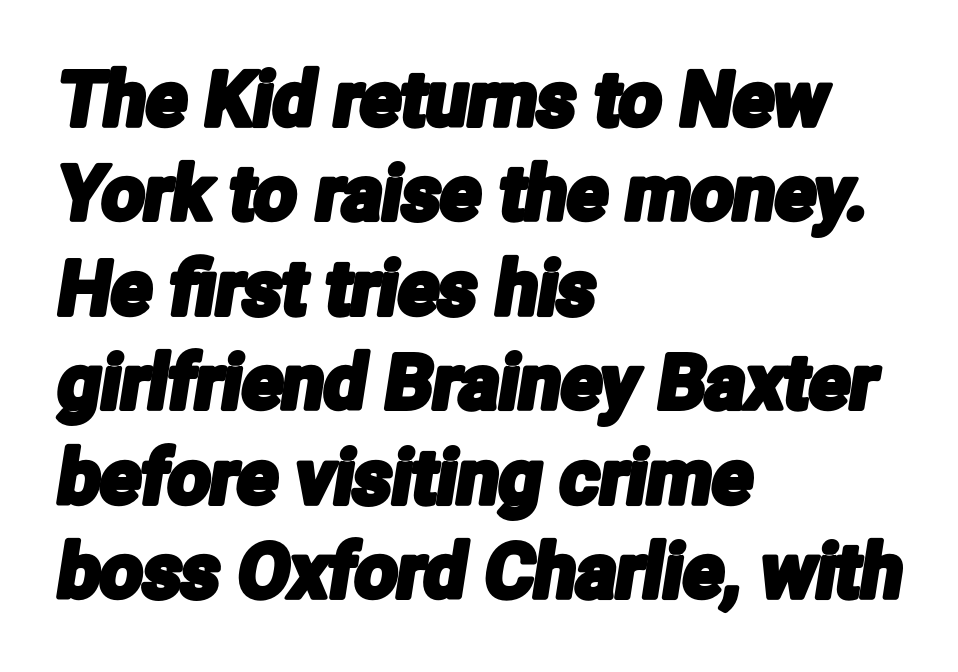
Looks like regular typesetting: each glyph gets only the width it needs. The type is set solid horizontally, with unmodified tracking. The zone under the glyphs is completely vacant. One-word summary of the alignment: left. The face used here is a sans, in the tradition of grotesques and geometrics. One glance says typical: line gaps are just what's usual.
